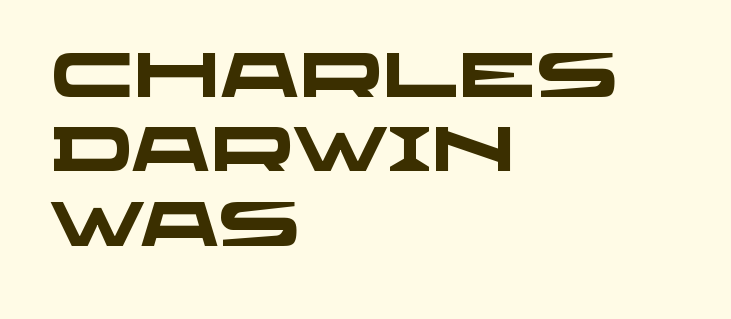
{"serif": "no", "bold": "yes", "weight": "heavy", "width": "wide", "stroke_contrast": "low", "x_height": "large", "monospaced": "no", "underline": "no", "align": "left", "line_spacing_ratio": 1.2, "letter_spacing": "normal", "letter_spacing_em": 0.0, "glyph_px": 62}
